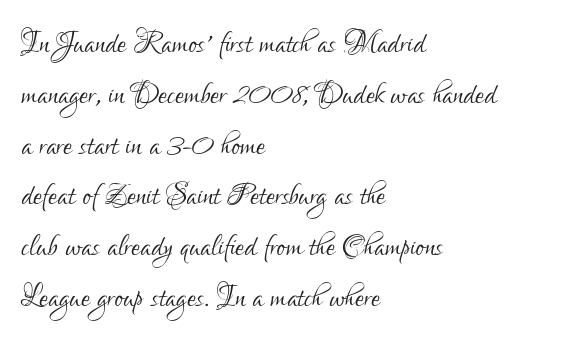
Q: Is the text bold? A: No.
Q: Is the text italic (slanted)? A: Yes.
Q: Is the typeface a serif or a sans-serif typeface? A: Sans-serif.
Q: Is the text underlined? A: No.
Q: How is the paragraph aligned? A: Left-aligned.
Q: Is the spacing between letters normal or unusually wide? A: Normal.
Q: Is the spacing between lines tight, normal or loose? A: Normal.
Q: Width (condensed, normal, or wide)? A: Condensed.
Q: Stroke contrast? A: Low.
Q: x-height? A: Small.
Q: Monospaced? A: No.
